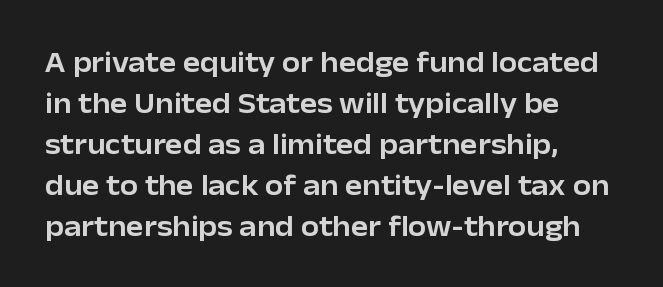
A bare baseline throughout the passage. The block of text has a typical density, with ordinary space between rows. Do the letters lean? They stand straight. The tracking reads as untouched default to a designer's eye.
